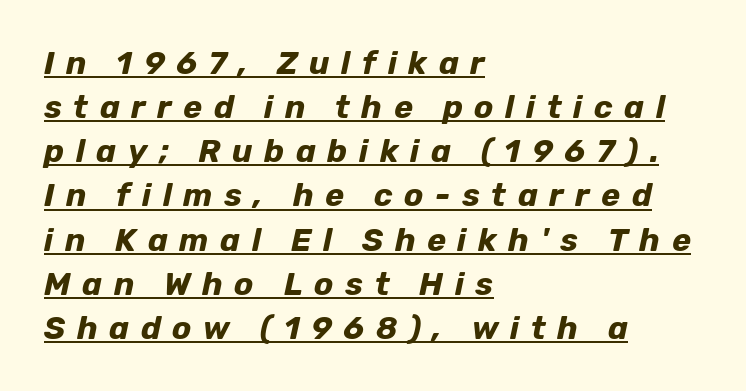
Q: Is the text bold? A: Yes.
Q: Is the text italic (slanted)? A: Yes, it leans right by about 12 degrees.
Q: Is the text underlined? A: Yes.
Q: How is the paragraph aligned? A: Left-aligned.
Q: Is the spacing between letters normal or unusually wide? A: Unusually wide.
Q: Is the spacing between lines tight, normal or loose? A: Normal.
Q: Width (condensed, normal, or wide)? A: Normal.
Q: Stroke contrast? A: Low.
Q: x-height? A: Medium.
Q: Monospaced? A: No.
